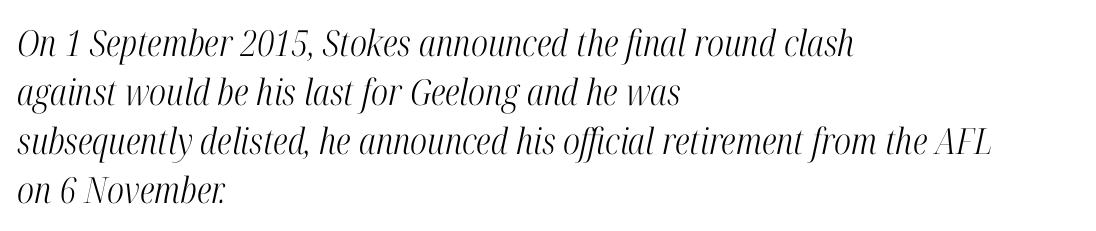
{"serif": "yes", "italic": "yes", "lean": "right", "slant_degrees": 12, "bold": "no", "weight": "light", "width": "condensed", "stroke_contrast": "high", "x_height": "medium", "monospaced": "no", "underline": "no", "align": "left", "line_spacing": "normal", "line_spacing_ratio": 1.36, "letter_spacing": "normal", "letter_spacing_em": 0.0, "glyph_px": 36}
